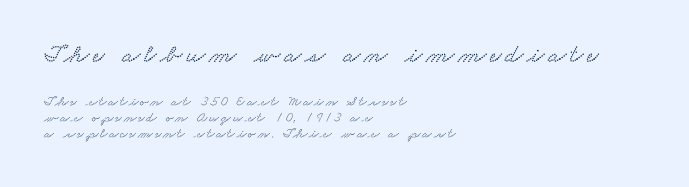
The designer gave the opening block more size than the closing block. Bare-footed words on every line. Is the block centered? No — it sits flush against the left margin.
